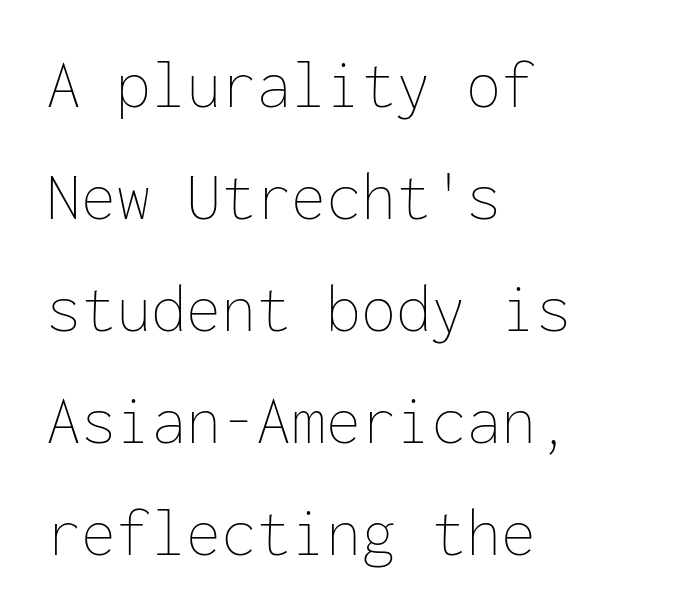
Q: Is the text bold? A: No.
Q: Is the text italic (slanted)? A: No, it is upright.
Q: Is the text underlined? A: No.
Q: How is the paragraph aligned? A: Left-aligned.
Q: Is the spacing between letters normal or unusually wide? A: Normal.
Q: Is the spacing between lines tight, normal or loose? A: Normal.
Q: Width (condensed, normal, or wide)? A: Normal.
Q: Stroke contrast? A: Low.
Q: x-height? A: Medium.
Q: Monospaced? A: Yes.
